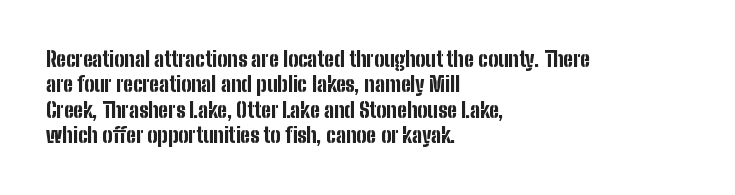
The image shows 21 px bold type, upright; set left-aligned, line spacing 1.21x, normal letter spacing, not underlined.
